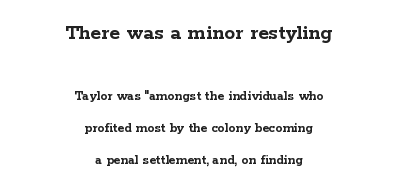
Visually, the top section dominates because its glyphs are scaled up. I'd describe the lettering as bold — thick and assertive. This is the regular roman posture of the typeface. Type without underlining. Inter-character spacing is left at the font's built-in metrics.
